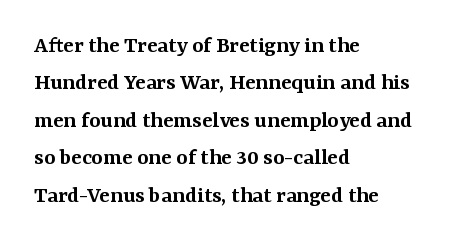
The image shows 24 px text type, upright; set left-aligned, normal line spacing (1.56x), normal letter spacing, not underlined.
